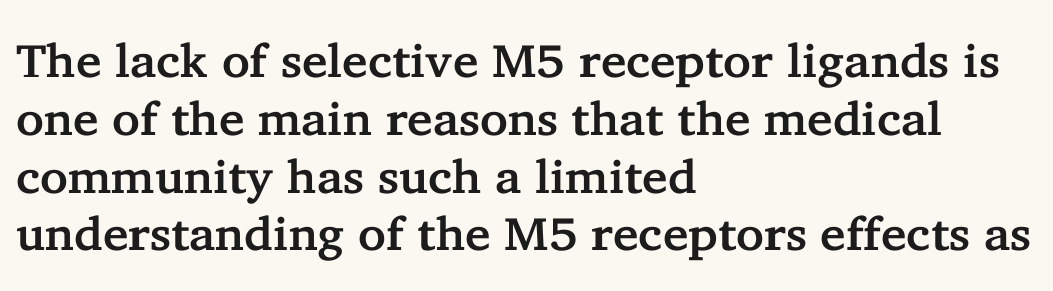
Q: Is the text italic (slanted)? A: No, it is upright.
Q: Is the typeface a serif or a sans-serif typeface? A: Serif.
Q: Is the text underlined? A: No.
Q: How is the paragraph aligned? A: Left-aligned.
Q: Is the spacing between letters normal or unusually wide? A: Normal.
Q: Width (condensed, normal, or wide)? A: Normal.
Q: Stroke contrast? A: Low.
Q: x-height? A: Medium.
Q: Monospaced? A: No.
